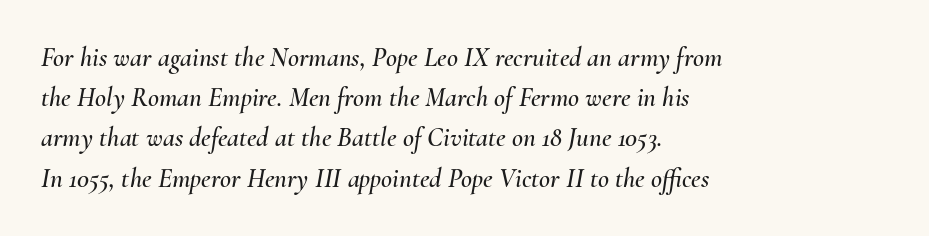
Style check: oblique. The leading is moderate, giving the passage an even texture. The gaps between neighbouring characters are ordinary and unremarkable. Visually the block forms a straight wall on the left and a jagged coastline on the right. Clear beneath every line of the passage.
